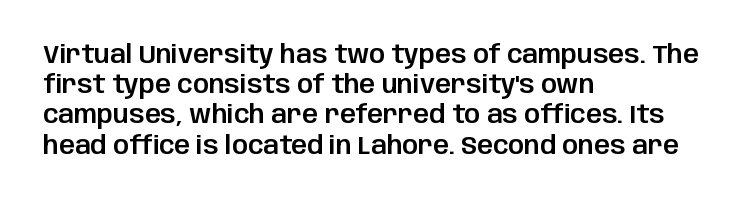
{"italic": "no", "underline": "no", "align": "left", "line_spacing_ratio": 1.21, "letter_spacing": "normal", "letter_spacing_em": 0.0, "glyph_px": 25}
